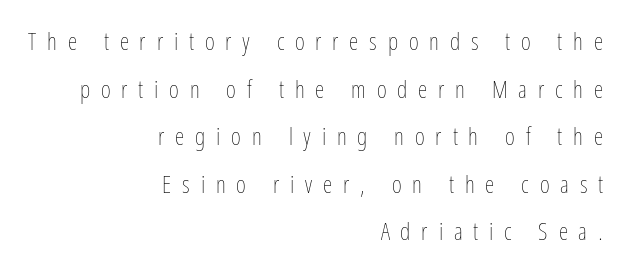
Q: Is the text bold? A: No.
Q: Is the text italic (slanted)? A: No, it is upright.
Q: Is the text underlined? A: No.
Q: How is the paragraph aligned? A: Right-aligned.
Q: Is the spacing between letters normal or unusually wide? A: Unusually wide.
Q: Is the spacing between lines tight, normal or loose? A: Loose.
